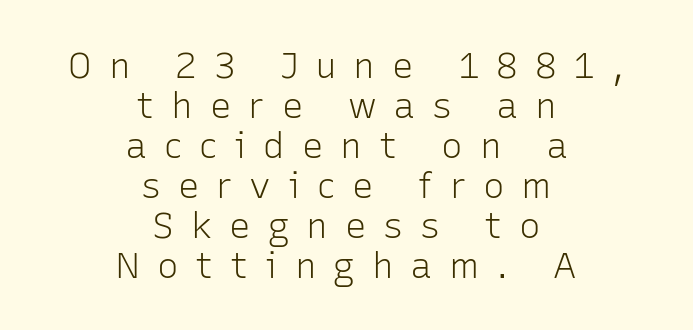
The image shows 36 px light sans-serif type, upright; set centered, tight line spacing (1.11x), unusually wide letter spacing (+0.47 em), not underlined; low stroke contrast and a medium x-height.
